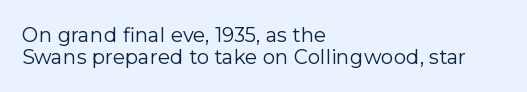
Any mark beneath the type? The region is blank. This rendering uses left alignment, leaving the right contour irregular. The passage shown stacks its lines with hardly any gap. A light-to-regular cut is what we see here.
